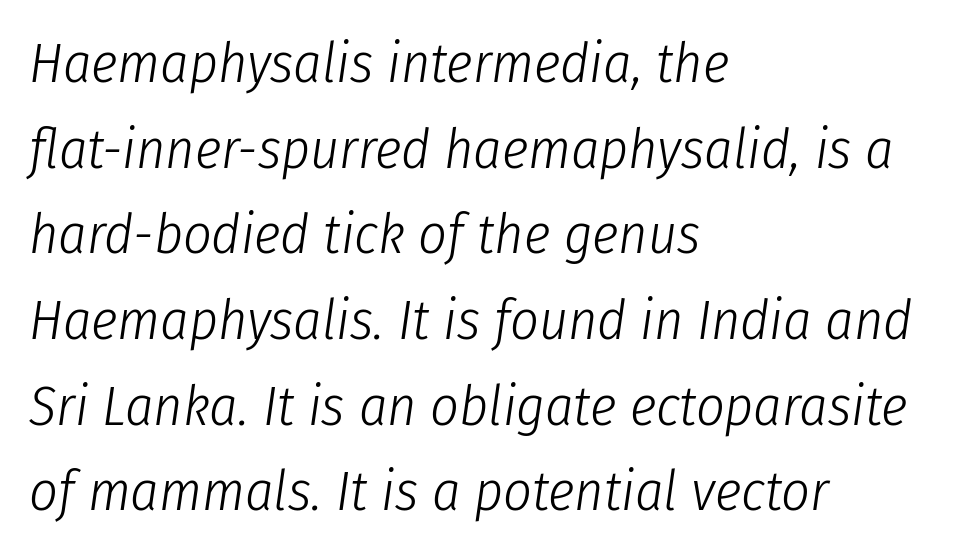
Q: Is the text bold? A: No.
Q: Is the text italic (slanted)? A: Yes, it leans right by about 8 degrees.
Q: Is the text underlined? A: No.
Q: How is the paragraph aligned? A: Left-aligned.
Q: Is the spacing between letters normal or unusually wide? A: Normal.
Q: Is the spacing between lines tight, normal or loose? A: Normal.
Q: Width (condensed, normal, or wide)? A: Condensed.
Q: Stroke contrast? A: Low.
Q: x-height? A: Medium.
Q: Monospaced? A: No.
